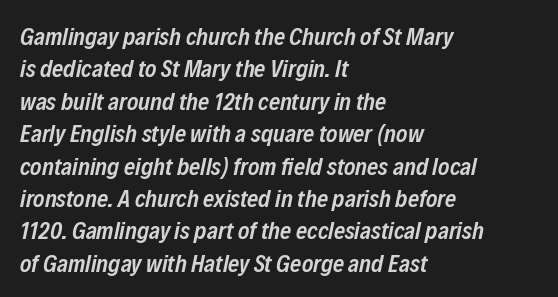
Q: Is the text bold? A: Semi-bold.
Q: Is the text italic (slanted)? A: Yes, it leans right by about 12 degrees.
Q: Is the text underlined? A: No.
Q: How is the paragraph aligned? A: Left-aligned.
Q: Is the spacing between letters normal or unusually wide? A: Normal.
Q: Is the spacing between lines tight, normal or loose? A: Normal.
